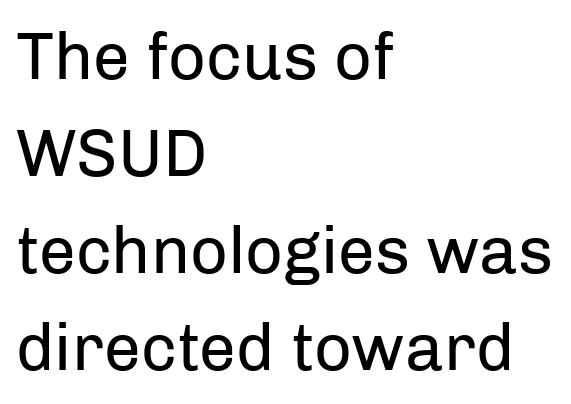
The font family rendered here belongs to the sans-serif group. The lines are quadded left. The strokes are not fattened; the text isn't bold. Baseline-to-baseline distance is the conventional proportion of letter height. The letters sit at their default tracking, neither squeezed nor spread. Posture: straight, roman, zero tilt.
